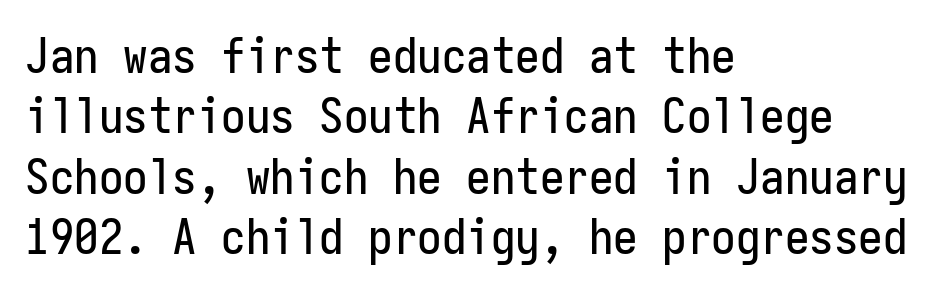
Q: Is the text italic (slanted)? A: No, it is upright.
Q: Is the typeface a serif or a sans-serif typeface? A: Sans-serif.
Q: Is the text underlined? A: No.
Q: How is the paragraph aligned? A: Left-aligned.
Q: Is the spacing between letters normal or unusually wide? A: Normal.
Q: Width (condensed, normal, or wide)? A: Condensed.
Q: Stroke contrast? A: Low.
Q: x-height? A: Medium.
Q: Monospaced? A: Yes.
